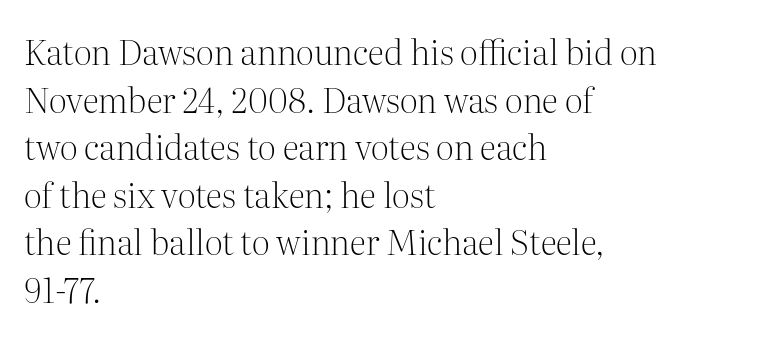
The face used here is rendered with its standard letterfit. Each line starts at the same left margin while the right side varies. The passage shown is typed in a proportional face where columns would drift. Leading matches the norm, producing a regular column.
